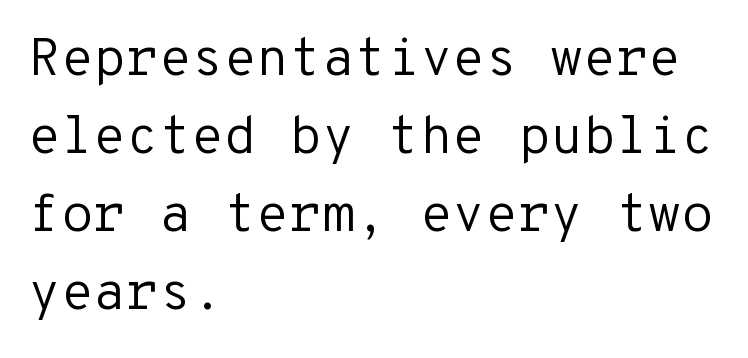
Q: Is the text bold? A: No.
Q: Is the text italic (slanted)? A: No, it is upright.
Q: Is the typeface a serif or a sans-serif typeface? A: Sans-serif.
Q: Is the text underlined? A: No.
Q: How is the paragraph aligned? A: Left-aligned.
Q: Is the spacing between letters normal or unusually wide? A: Normal.
Q: Is the spacing between lines tight, normal or loose? A: Normal.
Q: Width (condensed, normal, or wide)? A: Normal.
Q: Stroke contrast? A: Low.
Q: x-height? A: Medium.
Q: Monospaced? A: Yes.
